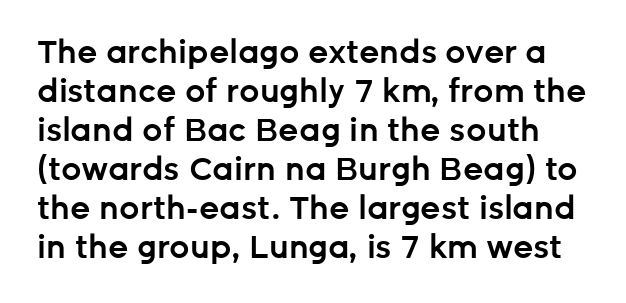
The image shows 32 px semibold sans-serif type, upright; set line spacing 1.22x, normal letter spacing, not underlined; low stroke contrast and a medium x-height.
